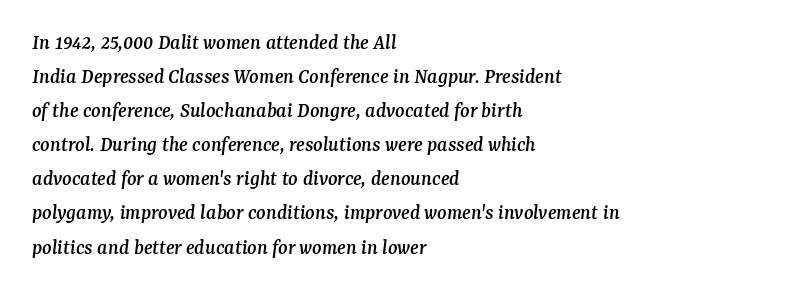
{"italic": "yes", "lean": "right", "slant_degrees": 7, "underline": "no", "align": "left", "line_spacing": "normal", "line_spacing_ratio": 1.55, "letter_spacing": "normal", "letter_spacing_em": 0.0, "glyph_px": 22}
